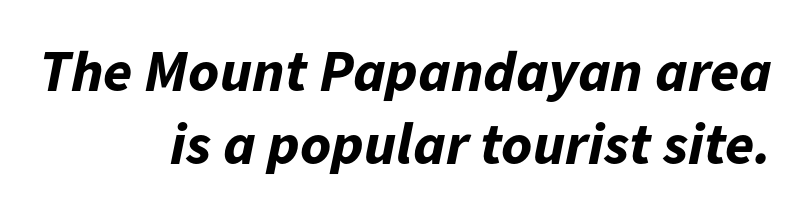
Q: Is the text bold? A: Yes.
Q: Is the text italic (slanted)? A: Yes, it leans right by about 11 degrees.
Q: Is the text underlined? A: No.
Q: How is the paragraph aligned? A: Right-aligned.
Q: Is the spacing between letters normal or unusually wide? A: Normal.
Q: Width (condensed, normal, or wide)? A: Normal.
Q: Stroke contrast? A: Low.
Q: x-height? A: Medium.
Q: Monospaced? A: No.
